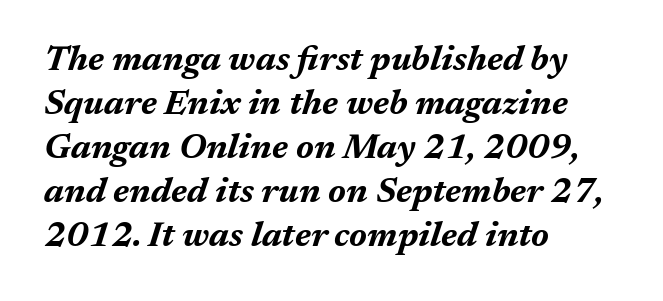
{"italic": "yes", "lean": "right", "slant_degrees": 17, "bold": "yes", "weight": "bold", "width": "normal", "stroke_contrast": "medium", "x_height": "medium", "monospaced": "no", "underline": "no", "align": "left", "line_spacing": "normal", "line_spacing_ratio": 1.26, "letter_spacing": "normal", "letter_spacing_em": 0.0, "glyph_px": 35}
